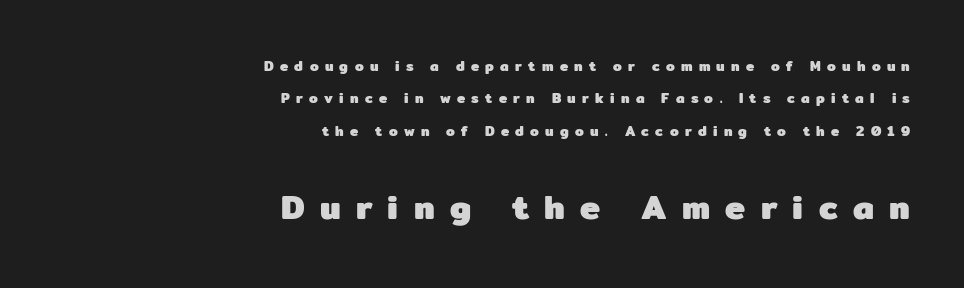
Q: Is the text bold? A: Yes.
Q: Is the text italic (slanted)? A: No, it is upright.
Q: Is the typeface a serif or a sans-serif typeface? A: Sans-serif.
Q: Is the text underlined? A: No.
Q: How is the paragraph aligned? A: Right-aligned.
Q: Is the spacing between letters normal or unusually wide? A: Unusually wide.
Q: Is the spacing between lines tight, normal or loose? A: Loose.
Q: Which block of text is set in a larger size, the first (top) or the second (bottom)? A: The second (bottom) one.
Q: Width (condensed, normal, or wide)? A: Normal.
Q: Stroke contrast? A: Low.
Q: x-height? A: Medium.
Q: Monospaced? A: No.
